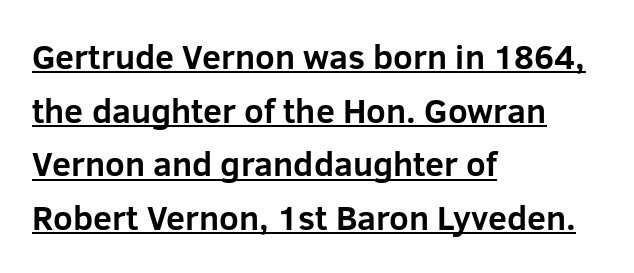
{"serif": "no", "italic": "no", "bold": "yes", "weight": "bold", "width": "normal", "stroke_contrast": "low", "x_height": "medium", "monospaced": "no", "underline": "yes", "align": "left", "line_spacing": "normal", "line_spacing_ratio": 1.58, "letter_spacing": "normal", "letter_spacing_em": 0.0, "glyph_px": 34}
